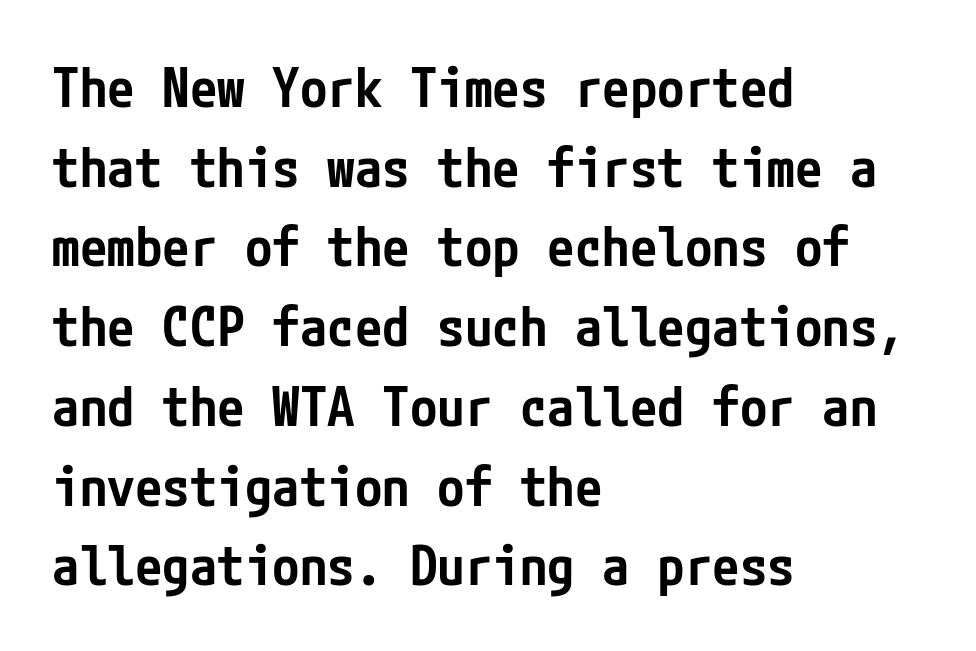
Decoration check: the copy has no underline. A fair bit of extra ink — the face is semibold, not bold. These lines are set flush left with a ragged right edge. Is the letter spacing exaggerated? No — it looks like the ordinary default. Observe the absence of serifs on each vertical stroke in this sample. This block has exactly the height ordinary leading produces.
